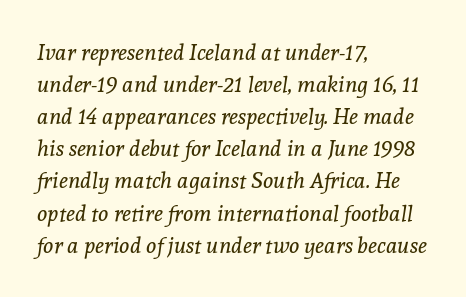
The image shows 22 px text type, italic (leaning right); set left-aligned, normal line spacing (1.46x), normal letter spacing, not underlined.
